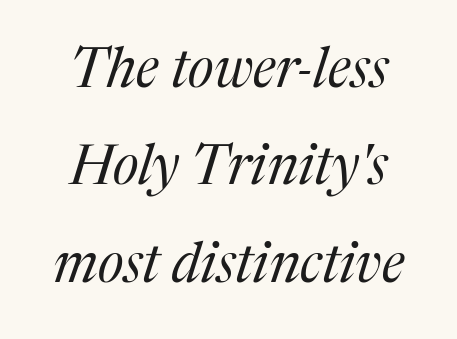
{"serif": "yes", "italic": "yes", "lean": "right", "slant_degrees": 17, "bold": "no", "weight": "regular", "width": "normal", "stroke_contrast": "medium", "x_height": "medium", "monospaced": "no", "underline": "no", "line_spacing_ratio": 1.77, "letter_spacing": "normal", "letter_spacing_em": 0.0, "glyph_px": 55}
